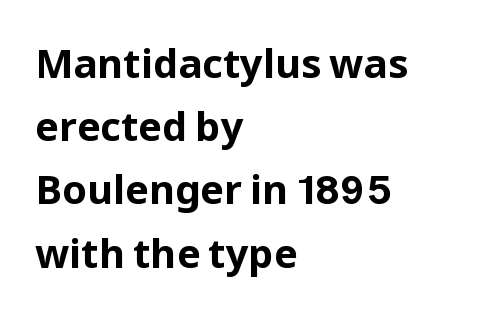
Do the characters align in a grid? No, the font is proportional. The glyphs in this specimen are sans serif. The passage shown is emphatically bold. Vertical spacing — default.
